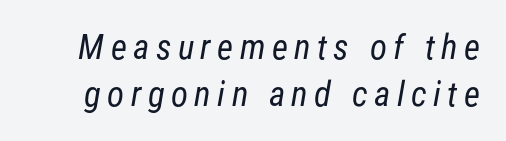
{"serif": "no", "bold": "no", "weight": "regular", "width": "condensed", "stroke_contrast": "low", "x_height": "medium", "monospaced": "no", "underline": "no", "line_spacing": "normal", "line_spacing_ratio": 1.33, "glyph_px": 35}
